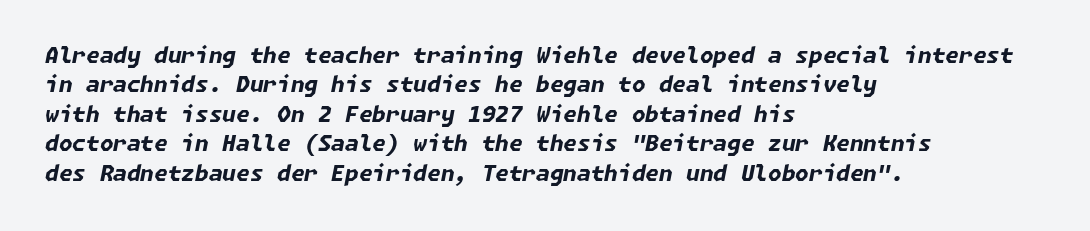
Line beginnings align vertically; line endings do not. The horizontal fit of the characters is conventional and even. The strokes are fattened all the way to bold. The string is rendered with underlining switched off. The leading is moderate, giving the passage an even texture. Designer's note — italics engaged.
